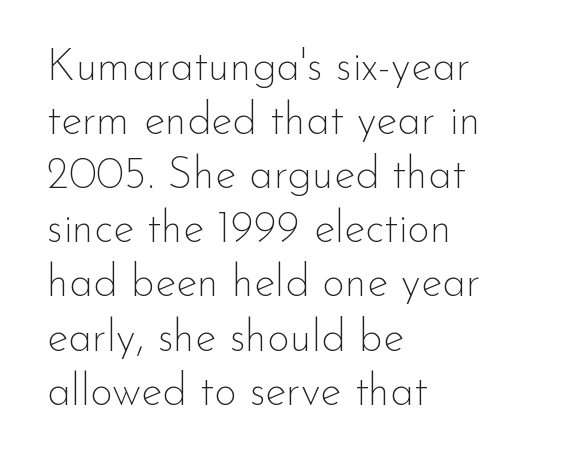
{"serif": "no", "italic": "no", "bold": "no", "weight": "thin", "width": "normal", "stroke_contrast": "low", "x_height": "small", "monospaced": "no", "underline": "no", "align": "left", "line_spacing_ratio": 1.23, "letter_spacing": "normal", "letter_spacing_em": 0.0, "glyph_px": 44}
